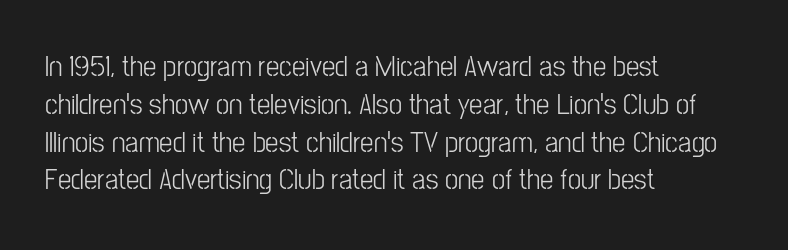
{"serif": "no", "italic": "no", "bold": "no", "weight": "light", "width": "condensed", "stroke_contrast": "low", "x_height": "medium", "monospaced": "no", "underline": "no", "align": "left", "line_spacing": "normal", "line_spacing_ratio": 1.26, "letter_spacing": "normal", "letter_spacing_em": 0.0, "glyph_px": 30}
